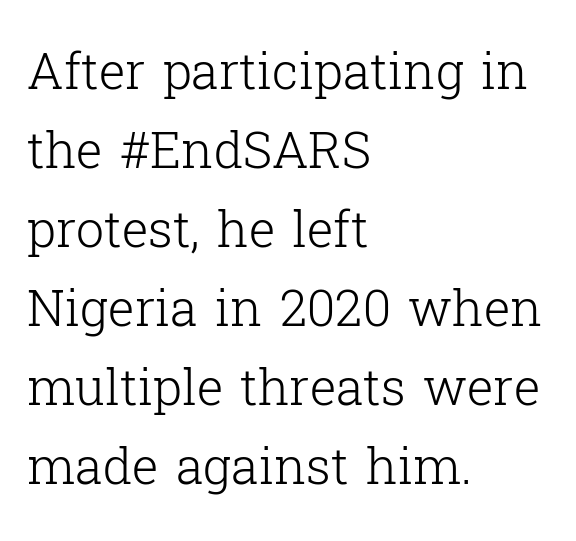
{"serif": "yes", "italic": "no", "bold": "no", "weight": "light", "width": "normal", "stroke_contrast": "low", "x_height": "medium", "monospaced": "no", "underline": "no", "align": "left", "line_spacing": "normal", "line_spacing_ratio": 1.58, "letter_spacing": "normal", "letter_spacing_em": 0.0, "glyph_px": 50}
